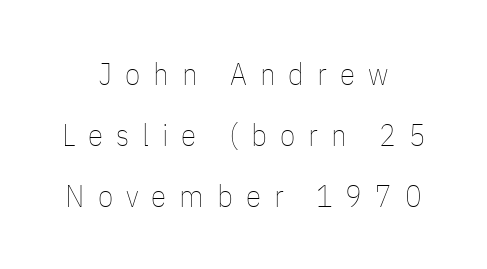
Q: Is the text bold? A: No.
Q: Is the text italic (slanted)? A: No, it is upright.
Q: Is the text underlined? A: No.
Q: How is the paragraph aligned? A: Centered.
Q: Is the spacing between letters normal or unusually wide? A: Unusually wide.
Q: Is the spacing between lines tight, normal or loose? A: Loose.
Q: Width (condensed, normal, or wide)? A: Condensed.
Q: Stroke contrast? A: Low.
Q: x-height? A: Medium.
Q: Monospaced? A: No.
